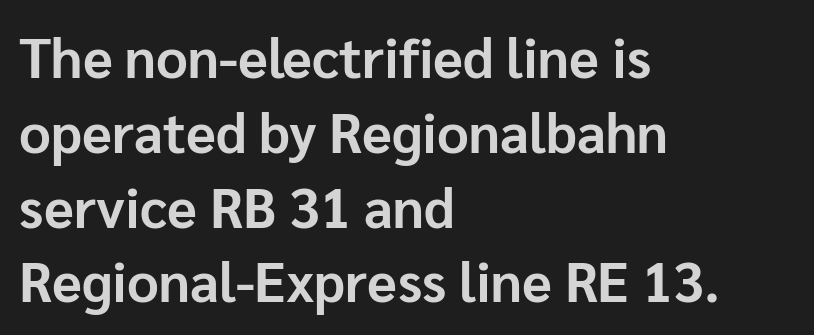
Is this a fixed-width face? No — the glyphs have proportional, varying widths. As a designer I'd log this as weight 700, bold. This is the regular roman posture of the typeface. Whoever set this chose a conventional vertical rhythm.
